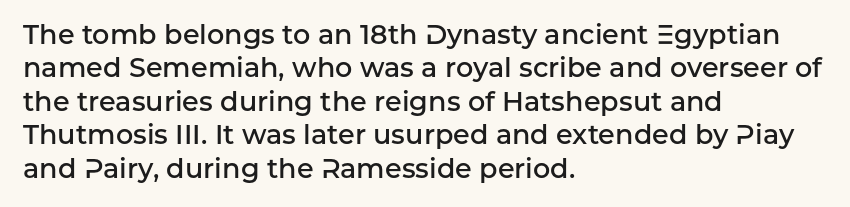
The image shows 27 px text type, upright; set left-aligned, line spacing 1.24x, normal letter spacing, not underlined.
